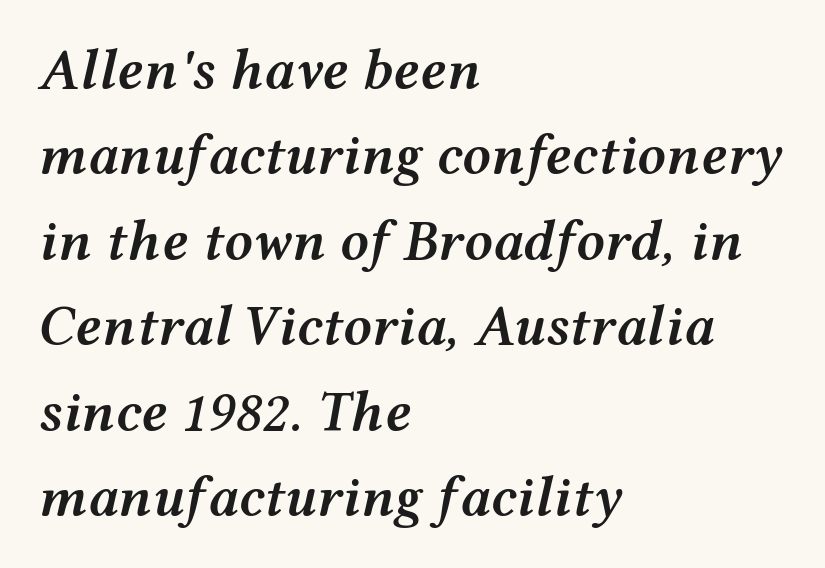
The image shows 57 px semibold, wide type, italic (leaning right); set left-aligned, normal line spacing (1.5x), normal letter spacing, not underlined; medium stroke contrast and a medium x-height.
